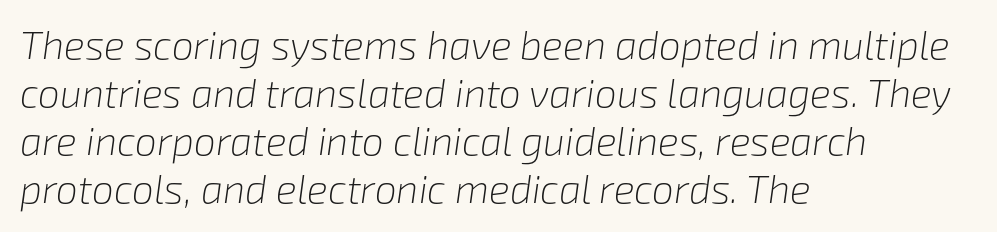
Q: Is the text bold? A: No.
Q: Is the text italic (slanted)? A: Yes, it leans right by about 8 degrees.
Q: Is the text underlined? A: No.
Q: How is the paragraph aligned? A: Left-aligned.
Q: Is the spacing between letters normal or unusually wide? A: Normal.
Q: Width (condensed, normal, or wide)? A: Normal.
Q: Stroke contrast? A: Low.
Q: x-height? A: Medium.
Q: Monospaced? A: No.
